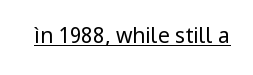
{"italic": "no", "bold": "no", "underline": "yes", "letter_spacing": "normal", "letter_spacing_em": 0.0, "glyph_px": 21}
